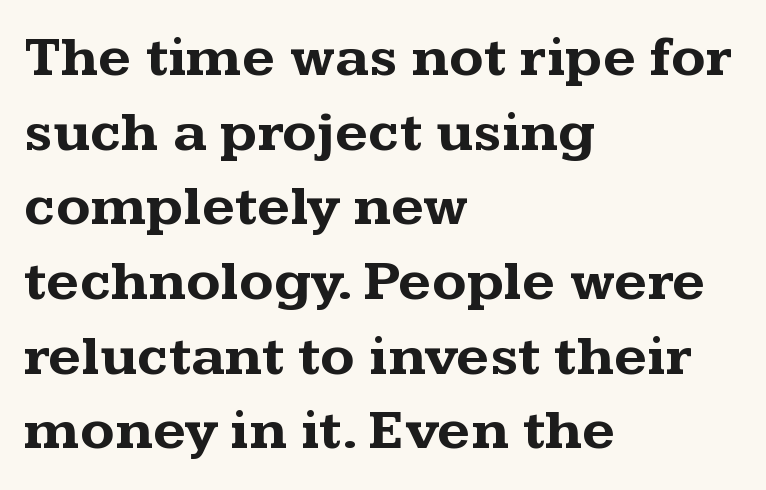
A typesetter would call this proportional, since set widths differ per character. A typesetter would mark this as roman, not italic. In terms of letterform style, serifs are clearly present. A typesetter would call this zero additional tracking. Whoever set this chose a conventional vertical rhythm. Heavy-handed strokes throughout: this text is bold.
